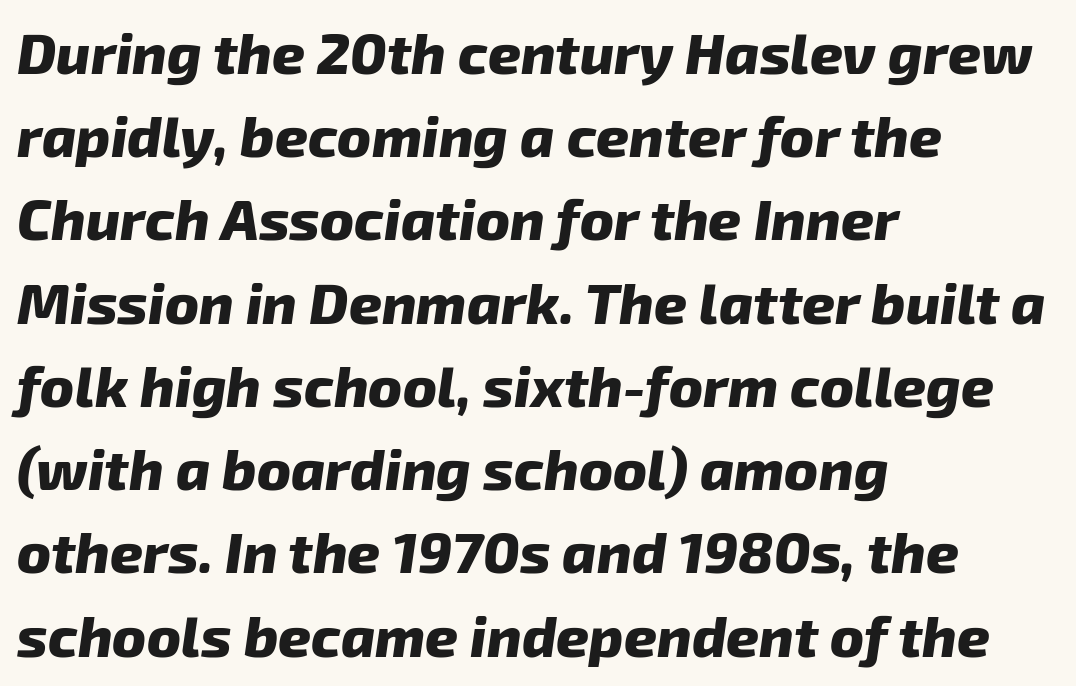
The image shows 57 px heavy type, italic (leaning right); set left-aligned, normal line spacing (1.46x), normal letter spacing, not underlined; low stroke contrast and a medium x-height.
